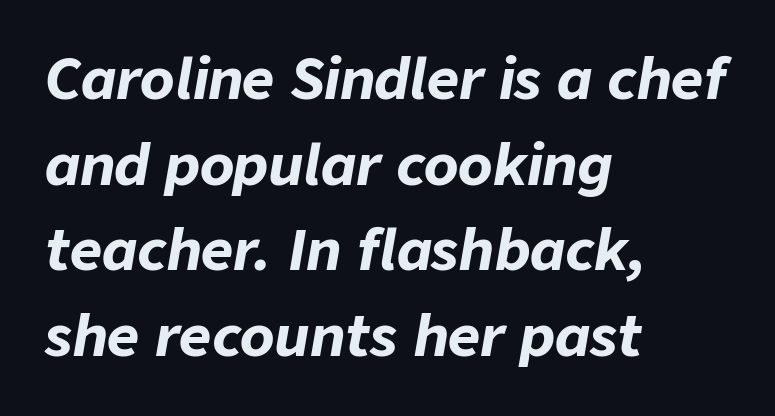
{"italic": "yes", "lean": "right", "slant_degrees": 9, "bold": "yes", "weight": "bold", "width": "normal", "stroke_contrast": "low", "x_height": "medium", "monospaced": "no", "underline": "no", "align": "left", "line_spacing": "normal", "line_spacing_ratio": 1.53, "letter_spacing": "normal", "letter_spacing_em": 0.0, "glyph_px": 56}
